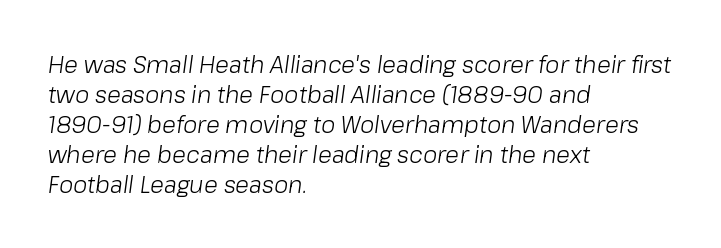
The image shows 23 px text type, italic (leaning right); set left-aligned, normal line spacing (1.3x), normal letter spacing, not underlined.
